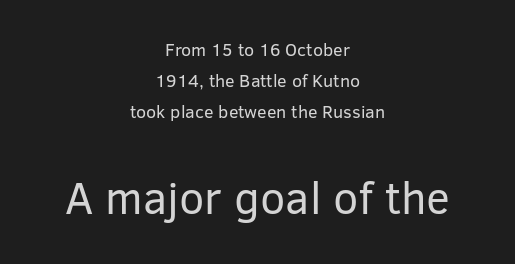
Q: Is the text bold? A: No.
Q: Is the text italic (slanted)? A: No, it is upright.
Q: Is the typeface a serif or a sans-serif typeface? A: Sans-serif.
Q: Is the text underlined? A: No.
Q: How is the paragraph aligned? A: Centered.
Q: Is the spacing between letters normal or unusually wide? A: Normal.
Q: Which block of text is set in a larger size, the first (top) or the second (bottom)? A: The second (bottom) one.
Q: Width (condensed, normal, or wide)? A: Normal.
Q: Stroke contrast? A: Low.
Q: x-height? A: Medium.
Q: Monospaced? A: No.
